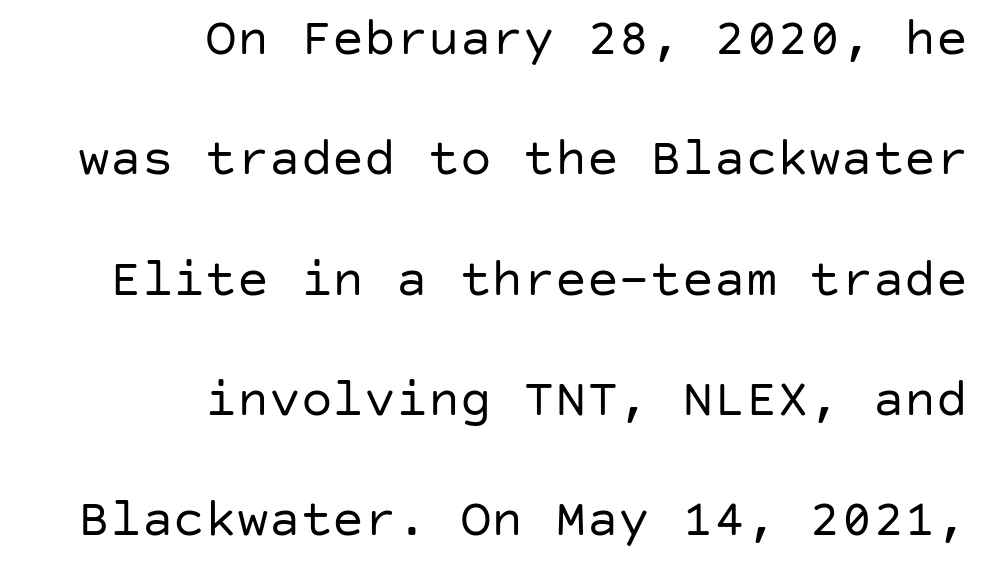
Q: Is the text bold? A: No.
Q: Is the text italic (slanted)? A: No, it is upright.
Q: Is the typeface a serif or a sans-serif typeface? A: Sans-serif.
Q: Is the text underlined? A: No.
Q: How is the paragraph aligned? A: Right-aligned.
Q: Is the spacing between letters normal or unusually wide? A: Normal.
Q: Is the spacing between lines tight, normal or loose? A: Loose.
Q: Width (condensed, normal, or wide)? A: Normal.
Q: Stroke contrast? A: Low.
Q: x-height? A: Large.
